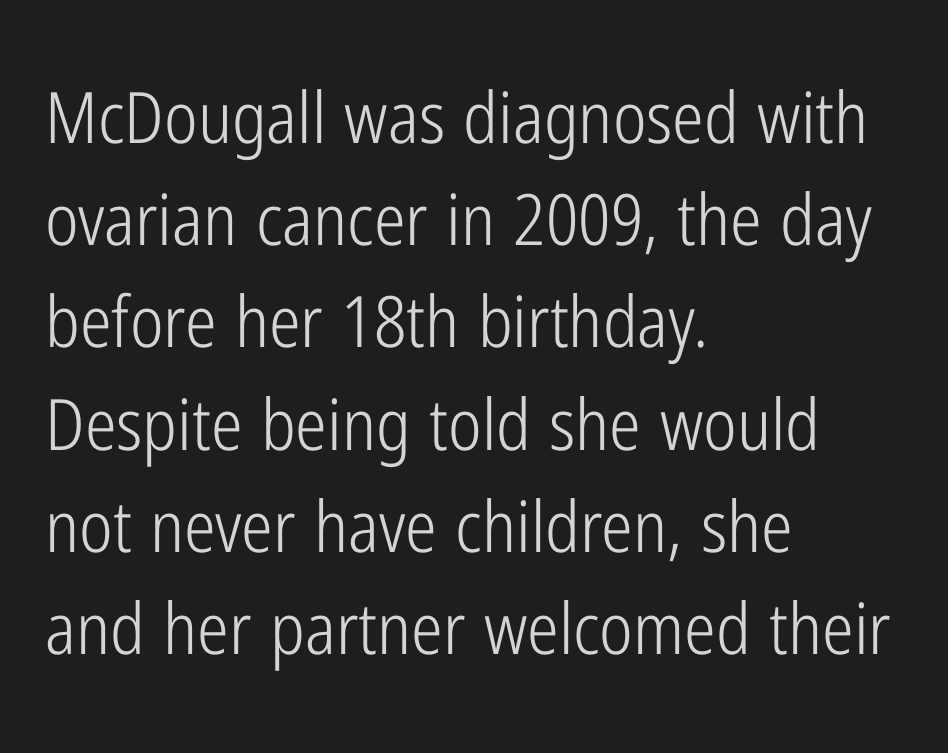
Posture: upright roman. This rendering leaves character spacing at its baseline value. Note the varied advance widths — an 'i' is clearly narrower than an 'm'. This rendering features lettering with no underline.
